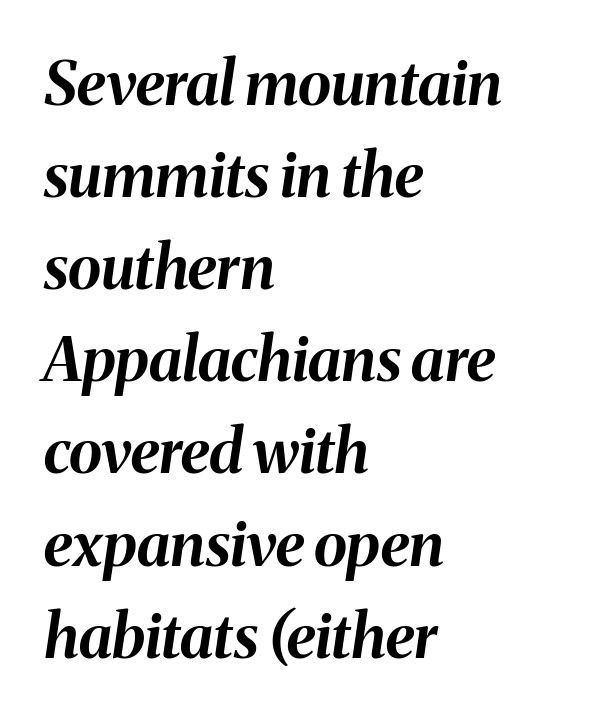
{"italic": "yes", "lean": "right", "slant_degrees": 8, "bold": "yes", "weight": "bold", "width": "normal", "stroke_contrast": "medium", "x_height": "medium", "monospaced": "no", "underline": "no", "align": "left", "line_spacing": "normal", "line_spacing_ratio": 1.51, "letter_spacing": "normal", "letter_spacing_em": 0.0, "glyph_px": 61}
